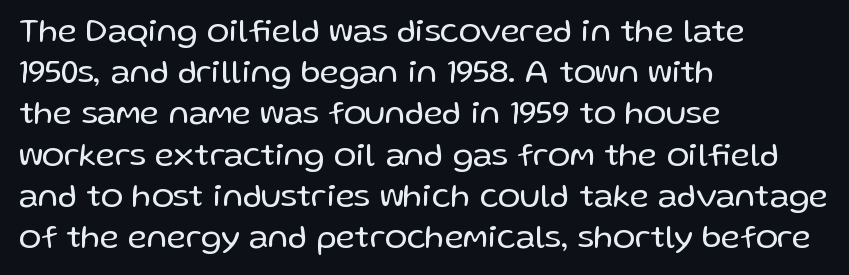
{"serif": "no", "italic": "no", "bold": "no", "weight": "regular", "width": "normal", "stroke_contrast": "low", "x_height": "medium", "monospaced": "no", "underline": "no", "align": "left", "line_spacing": "normal", "line_spacing_ratio": 1.25, "letter_spacing": "normal", "letter_spacing_em": 0.0, "glyph_px": 33}
